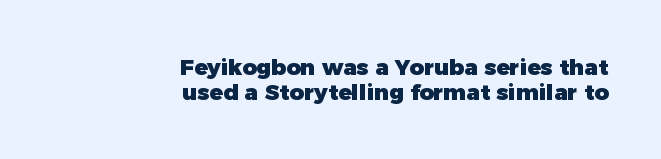
Q: Is the text bold? A: Yes.
Q: Is the text italic (slanted)? A: No, it is upright.
Q: Is the text underlined? A: No.
Q: How is the paragraph aligned? A: Right-aligned.
Q: Is the spacing between letters normal or unusually wide? A: Normal.
Q: Is the spacing between lines tight, normal or loose? A: Tight.
